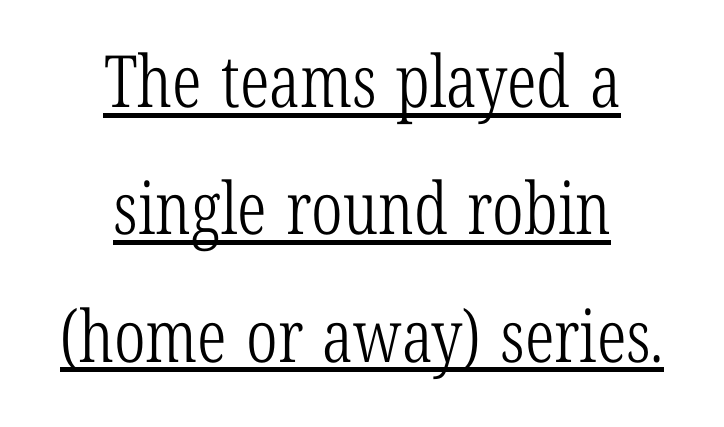
{"serif": "yes", "italic": "no", "bold": "no", "weight": "light", "width": "condensed", "stroke_contrast": "low", "x_height": "medium", "monospaced": "no", "underline": "yes", "align": "center", "line_spacing_ratio": 1.77, "letter_spacing": "normal", "letter_spacing_em": 0.0, "glyph_px": 72}
